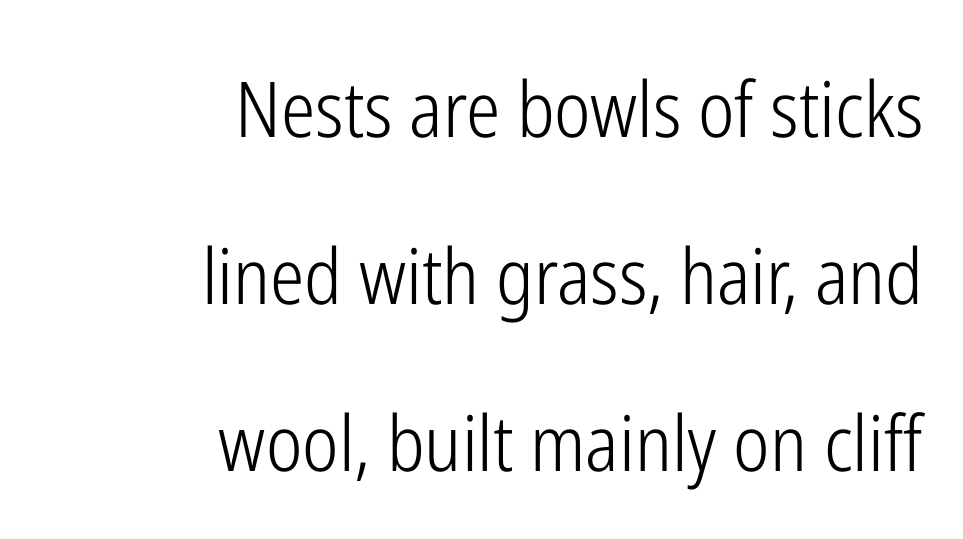
{"serif": "no", "italic": "no", "bold": "no", "weight": "light", "width": "condensed", "stroke_contrast": "low", "x_height": "medium", "monospaced": "no", "underline": "no", "align": "right", "line_spacing": "loose", "line_spacing_ratio": 2.17, "letter_spacing": "normal", "letter_spacing_em": 0.0, "glyph_px": 77}
